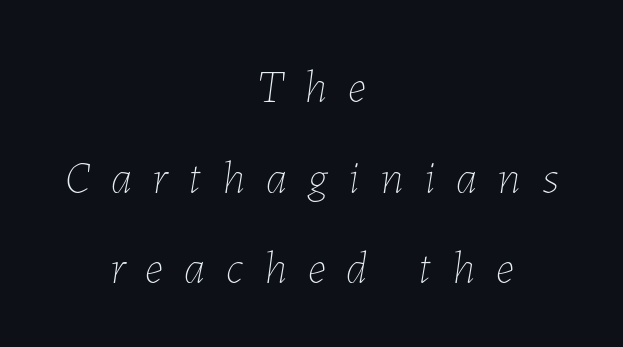
The image shows 46 px thin type, italic (leaning right); set centered, loose line spacing (1.97x), unusually wide letter spacing (+0.46 em), not underlined; low stroke contrast and a medium x-height.
